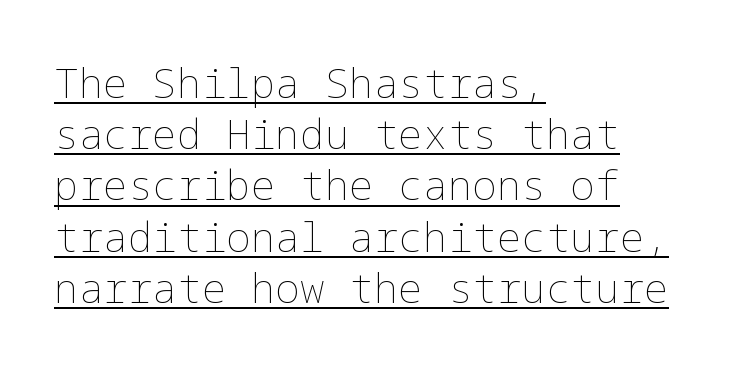
This reads as an unemphasized weight, regular at the heaviest. The words here are underlined. Does extra space separate the letters? No, they use regular spacing. A normal amount of white space separates one row of letters from the next.
